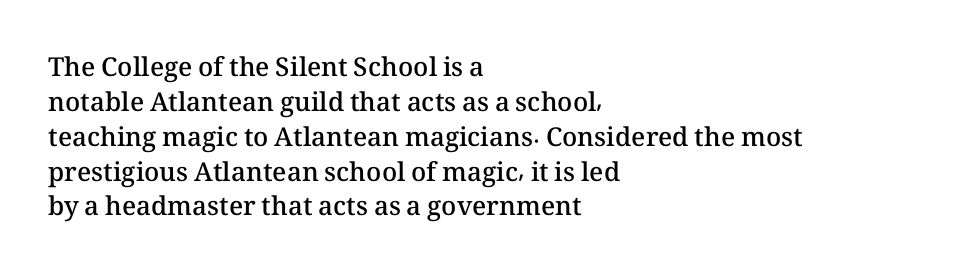
Q: Is the text bold? A: Semi-bold.
Q: Is the text italic (slanted)? A: No, it is upright.
Q: Is the text underlined? A: No.
Q: How is the paragraph aligned? A: Left-aligned.
Q: Is the spacing between letters normal or unusually wide? A: Normal.
Q: Is the spacing between lines tight, normal or loose? A: Normal.
